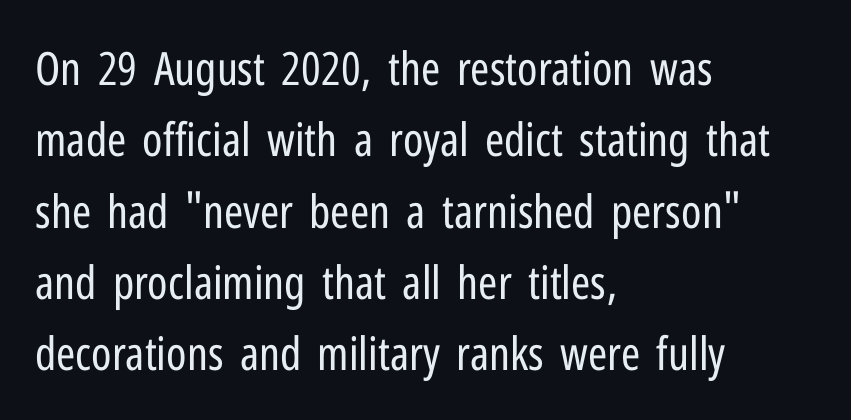
The image shows 46 px regular-weight, condensed sans-serif type, upright; set left-aligned, normal line spacing (1.55x), normal letter spacing, not underlined; low stroke contrast and a medium x-height.
